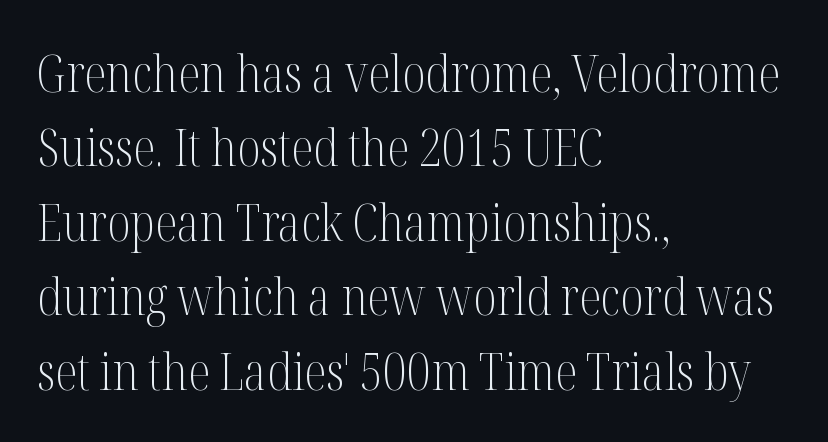
Q: Is the text bold? A: No.
Q: Is the text italic (slanted)? A: No, it is upright.
Q: Is the typeface a serif or a sans-serif typeface? A: Serif.
Q: Is the text underlined? A: No.
Q: How is the paragraph aligned? A: Left-aligned.
Q: Is the spacing between letters normal or unusually wide? A: Normal.
Q: Is the spacing between lines tight, normal or loose? A: Normal.
Q: Width (condensed, normal, or wide)? A: Condensed.
Q: Stroke contrast? A: Medium.
Q: x-height? A: Medium.
Q: Monospaced? A: No.
